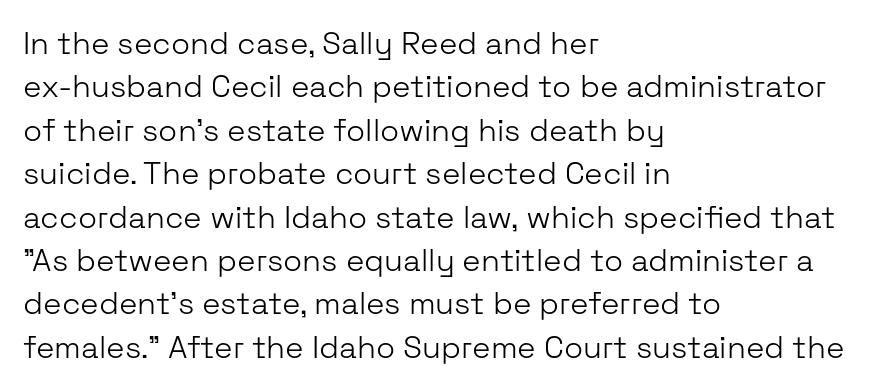
{"serif": "no", "italic": "no", "bold": "no", "weight": "light", "width": "normal", "stroke_contrast": "low", "x_height": "medium", "monospaced": "no", "underline": "no", "align": "left", "line_spacing": "normal", "line_spacing_ratio": 1.4, "letter_spacing": "normal", "letter_spacing_em": 0.0, "glyph_px": 31}
